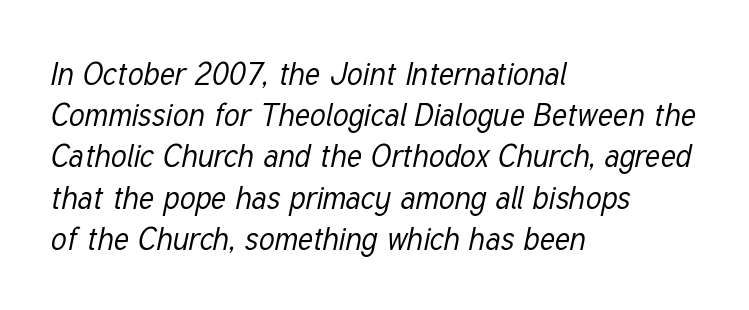
The image shows 31 px regular-weight, condensed type, italic (leaning right); set left-aligned, normal line spacing (1.33x), normal letter spacing, not underlined; low stroke contrast and a medium x-height.
